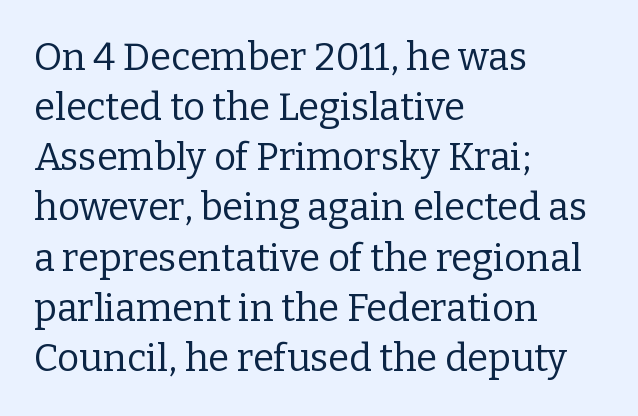
Q: Is the text bold? A: No.
Q: Is the text italic (slanted)? A: No, it is upright.
Q: Is the typeface a serif or a sans-serif typeface? A: Serif.
Q: Is the text underlined? A: No.
Q: How is the paragraph aligned? A: Left-aligned.
Q: Is the spacing between letters normal or unusually wide? A: Normal.
Q: Is the spacing between lines tight, normal or loose? A: Normal.
Q: Width (condensed, normal, or wide)? A: Normal.
Q: Stroke contrast? A: Low.
Q: x-height? A: Medium.
Q: Monospaced? A: No.
